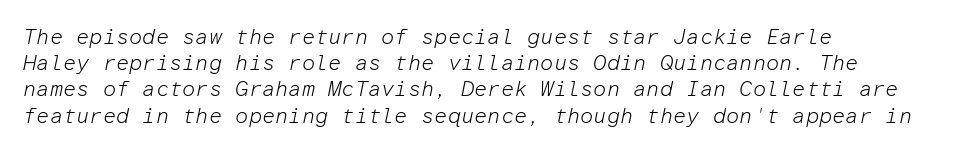
Default kerning and tracking; the words read as compact shapes. The letters are slanted; this is an italic face. Leading: standard. Honestly, there is no underline to notice here at all.
